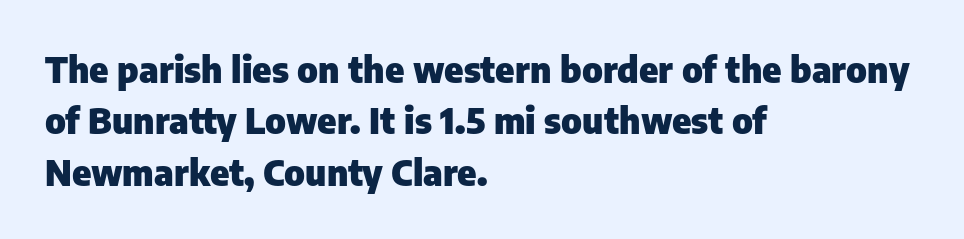
{"serif": "no", "italic": "no", "bold": "yes", "weight": "heavy", "width": "normal", "stroke_contrast": "low", "x_height": "medium", "monospaced": "no", "underline": "no", "align": "left", "line_spacing": "normal", "line_spacing_ratio": 1.43, "letter_spacing": "normal", "letter_spacing_em": 0.0, "glyph_px": 36}
